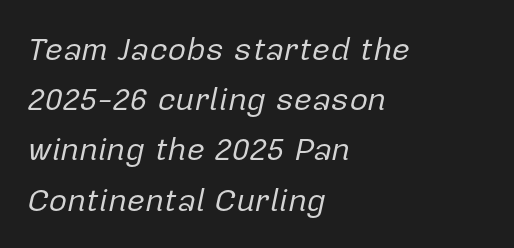
Nobody drew a line under any word here. It's the slanting kind of type. The line texture is even and compact thanks to regular tracking. These lines stack with their left ends in a neat column. Notice how descenders clear the ascenders below comfortably — that's standard leading. Spacing verdict: proportional, widths tailored to each character.
